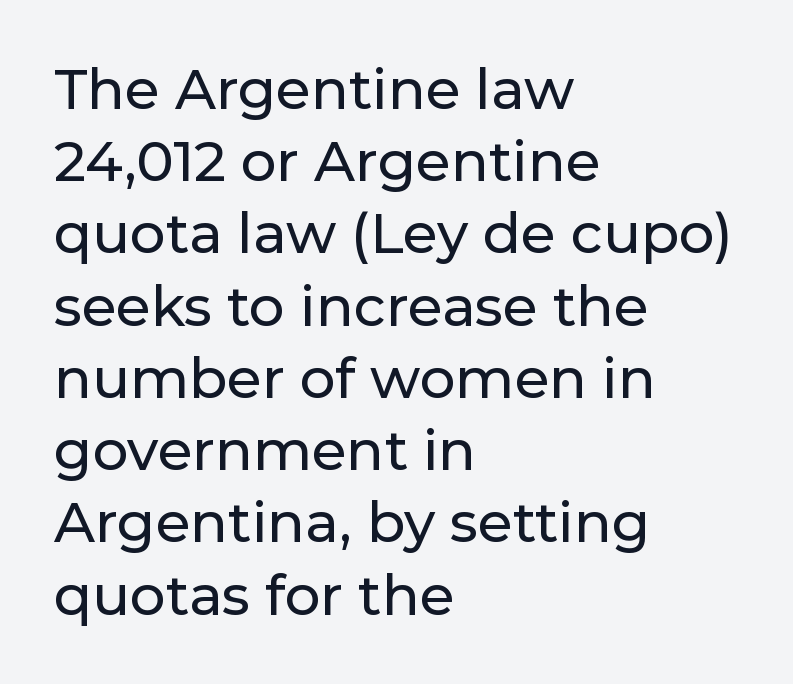
Q: Is the text italic (slanted)? A: No, it is upright.
Q: Is the typeface a serif or a sans-serif typeface? A: Sans-serif.
Q: Is the text underlined? A: No.
Q: How is the paragraph aligned? A: Left-aligned.
Q: Is the spacing between letters normal or unusually wide? A: Normal.
Q: Is the spacing between lines tight, normal or loose? A: Normal.
Q: Width (condensed, normal, or wide)? A: Normal.
Q: Stroke contrast? A: Low.
Q: x-height? A: Medium.
Q: Monospaced? A: No.
